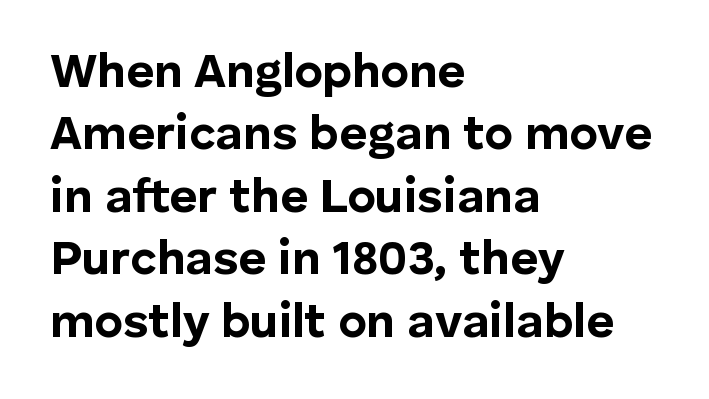
The image shows 48 px bold sans-serif type, upright; set left-aligned, normal line spacing (1.3x), normal letter spacing, not underlined; low stroke contrast and a medium x-height.
